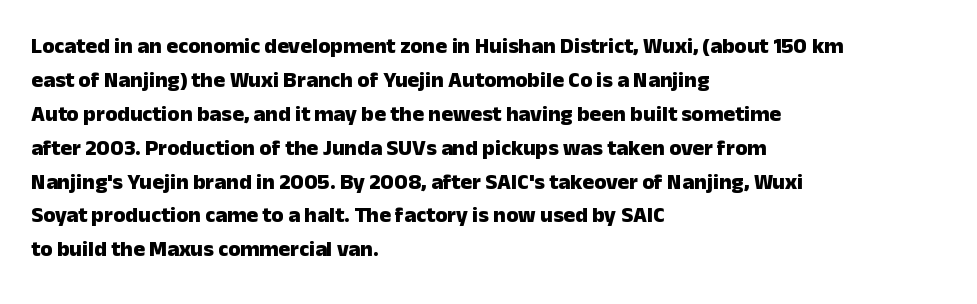
Q: Is the text bold? A: Yes.
Q: Is the text italic (slanted)? A: No, it is upright.
Q: Is the text underlined? A: No.
Q: How is the paragraph aligned? A: Left-aligned.
Q: Is the spacing between letters normal or unusually wide? A: Normal.
Q: Is the spacing between lines tight, normal or loose? A: Normal.
